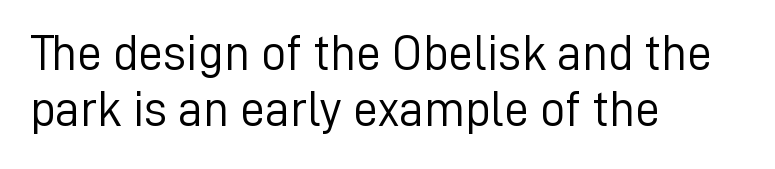
{"serif": "no", "italic": "no", "bold": "no", "weight": "light", "width": "normal", "stroke_contrast": "low", "x_height": "medium", "monospaced": "no", "underline": "no", "align": "left", "line_spacing": "tight", "line_spacing_ratio": 1.12, "letter_spacing": "normal", "letter_spacing_em": 0.0, "glyph_px": 50}
